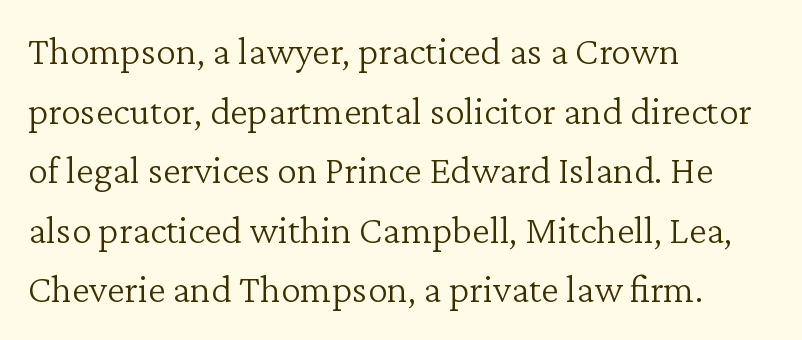
{"serif": "yes", "italic": "no", "bold": "no", "weight": "light", "width": "normal", "stroke_contrast": "low", "x_height": "medium", "monospaced": "no", "underline": "no", "align": "left", "line_spacing": "normal", "line_spacing_ratio": 1.49, "letter_spacing": "normal", "letter_spacing_em": 0.0, "glyph_px": 40}
